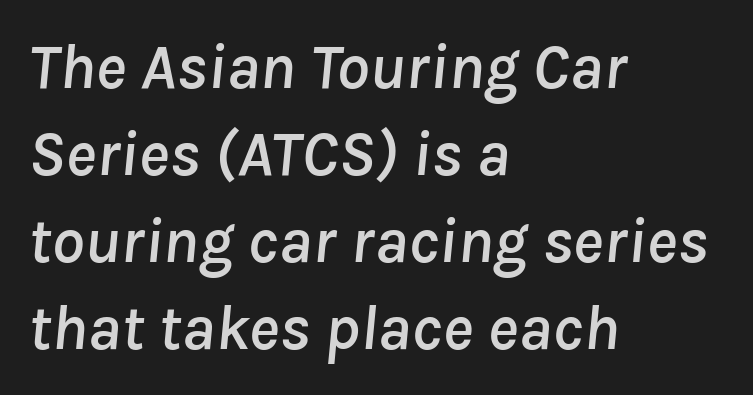
{"italic": "yes", "lean": "right", "slant_degrees": 8, "width": "normal", "stroke_contrast": "low", "x_height": "medium", "monospaced": "no", "underline": "no", "align": "left", "line_spacing": "normal", "line_spacing_ratio": 1.34, "letter_spacing": "normal", "letter_spacing_em": 0.0, "glyph_px": 65}
